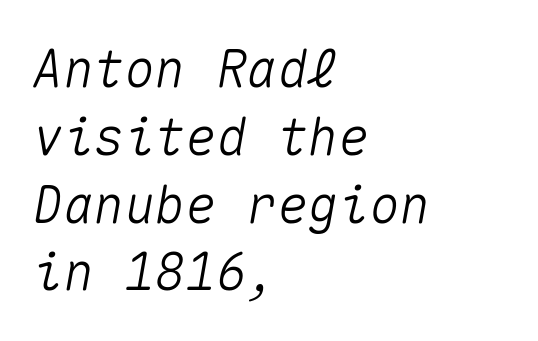
The image shows 51 px text type, italic (leaning right), monospaced; set left-aligned, normal line spacing (1.33x), normal letter spacing, not underlined; medium stroke contrast and a medium x-height.
